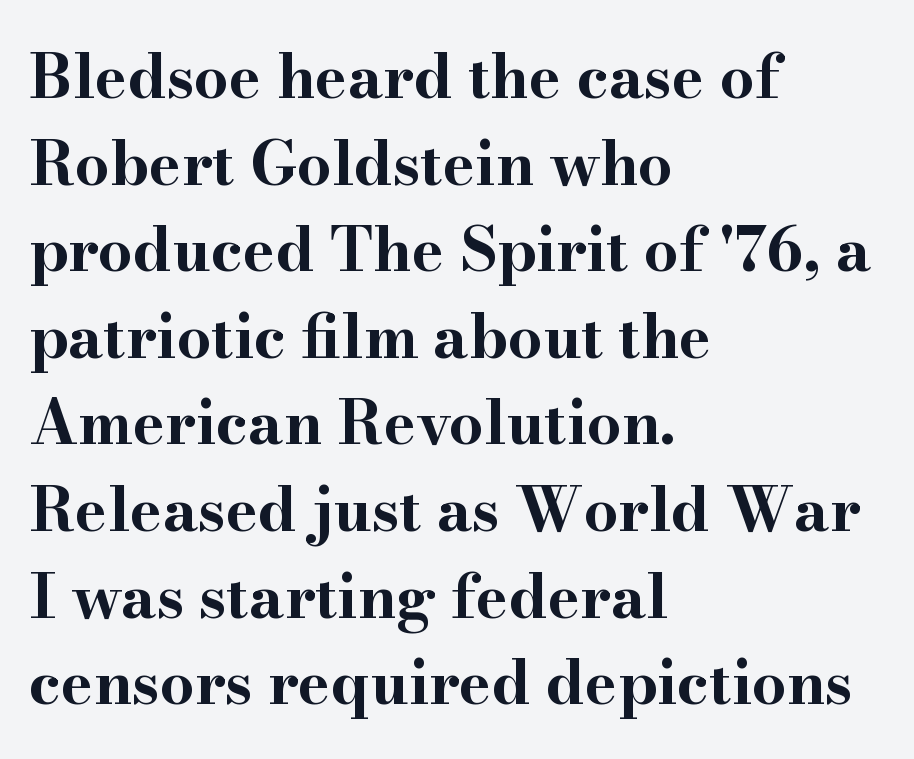
Q: Is the text bold? A: Yes.
Q: Is the text italic (slanted)? A: No, it is upright.
Q: Is the typeface a serif or a sans-serif typeface? A: Serif.
Q: Is the text underlined? A: No.
Q: How is the paragraph aligned? A: Left-aligned.
Q: Is the spacing between letters normal or unusually wide? A: Normal.
Q: Is the spacing between lines tight, normal or loose? A: Normal.
Q: Width (condensed, normal, or wide)? A: Wide.
Q: Stroke contrast? A: High.
Q: x-height? A: Small.
Q: Monospaced? A: No.
